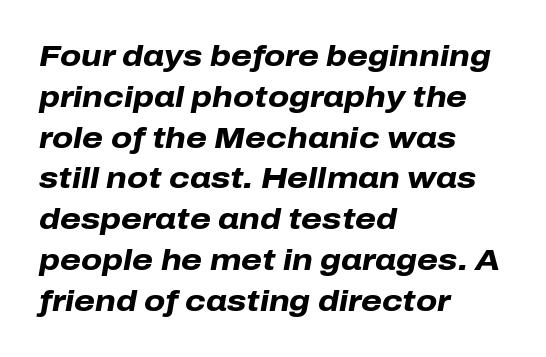
This sample has the flowing, uneven cadence of proportional lettering. Quick note: underline off. The characters look thick and weighty, a clear bold. Is the letter spacing exaggerated? No — it looks like the ordinary default. Characters are canted at an angle relative to the baseline's perpendicular.
